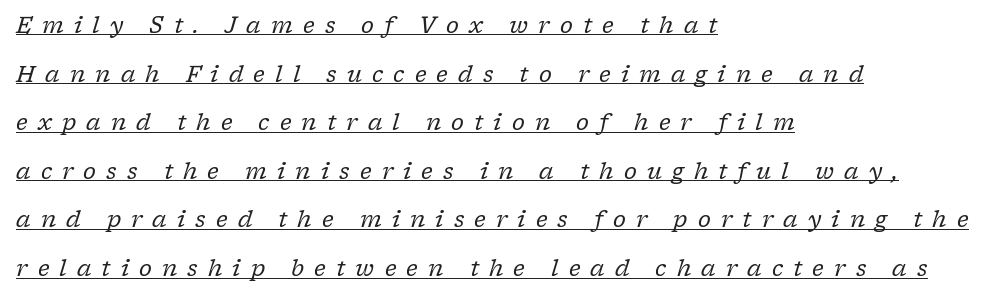
Q: Is the text bold? A: No.
Q: Is the text italic (slanted)? A: Yes, it leans right by about 17 degrees.
Q: Is the text underlined? A: Yes.
Q: How is the paragraph aligned? A: Left-aligned.
Q: Is the spacing between letters normal or unusually wide? A: Unusually wide.
Q: Is the spacing between lines tight, normal or loose? A: Loose.
